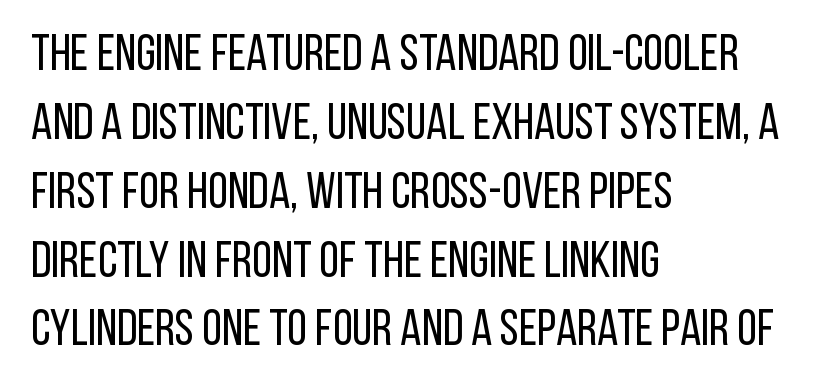
Q: Is the text bold? A: No.
Q: Is the text italic (slanted)? A: No, it is upright.
Q: Is the typeface a serif or a sans-serif typeface? A: Sans-serif.
Q: Is the text underlined? A: No.
Q: How is the paragraph aligned? A: Left-aligned.
Q: Is the spacing between letters normal or unusually wide? A: Normal.
Q: Is the spacing between lines tight, normal or loose? A: Normal.
Q: Width (condensed, normal, or wide)? A: Condensed.
Q: Stroke contrast? A: Low.
Q: x-height? A: Large.
Q: Monospaced? A: No.
